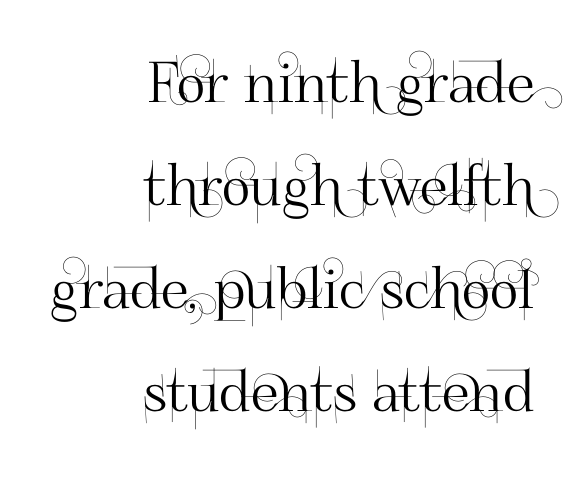
Q: Is the text italic (slanted)? A: No, it is upright.
Q: Is the typeface a serif or a sans-serif typeface? A: Sans-serif.
Q: Is the text underlined? A: No.
Q: How is the paragraph aligned? A: Right-aligned.
Q: Is the spacing between letters normal or unusually wide? A: Normal.
Q: Width (condensed, normal, or wide)? A: Normal.
Q: Stroke contrast? A: High.
Q: x-height? A: Small.
Q: Monospaced? A: No.
